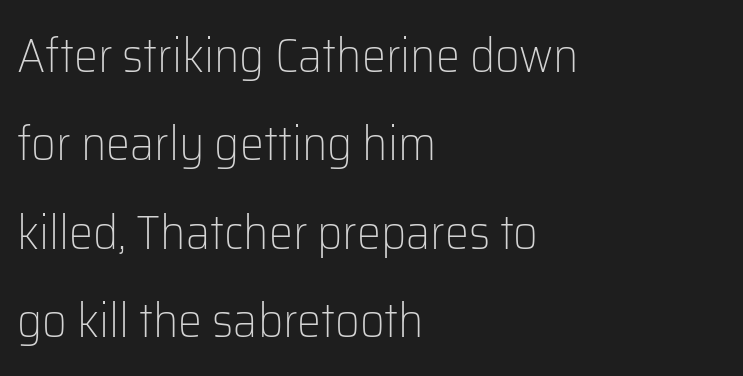
Q: Is the text bold? A: No.
Q: Is the text italic (slanted)? A: No, it is upright.
Q: Is the typeface a serif or a sans-serif typeface? A: Sans-serif.
Q: Is the text underlined? A: No.
Q: How is the paragraph aligned? A: Left-aligned.
Q: Is the spacing between letters normal or unusually wide? A: Normal.
Q: Width (condensed, normal, or wide)? A: Normal.
Q: Stroke contrast? A: Low.
Q: x-height? A: Medium.
Q: Monospaced? A: No.
